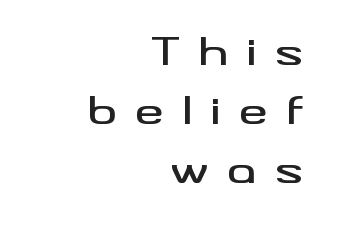
Q: Is the text italic (slanted)? A: No, it is upright.
Q: Is the typeface a serif or a sans-serif typeface? A: Sans-serif.
Q: Is the text underlined? A: No.
Q: How is the paragraph aligned? A: Right-aligned.
Q: Is the spacing between letters normal or unusually wide? A: Unusually wide.
Q: Is the spacing between lines tight, normal or loose? A: Normal.
Q: Width (condensed, normal, or wide)? A: Wide.
Q: Stroke contrast? A: Medium.
Q: x-height? A: Small.
Q: Monospaced? A: No.
